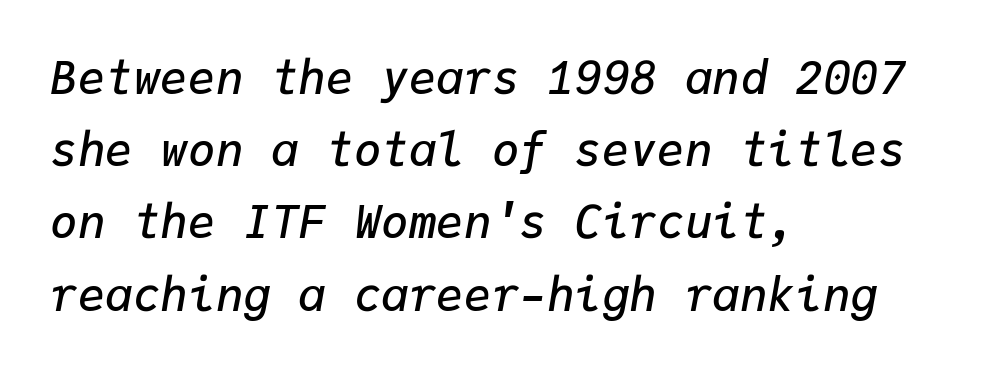
Compared with an ordinary text face, these strokes are moderately heavier — a semibold. Alignment: flush left. Tracking value appears to be zero — textbook default spacing. Rule under the text: the space is simply empty. What's the leading like? Ordinary, nothing unusual. The whole block is typeset with a tilt.
